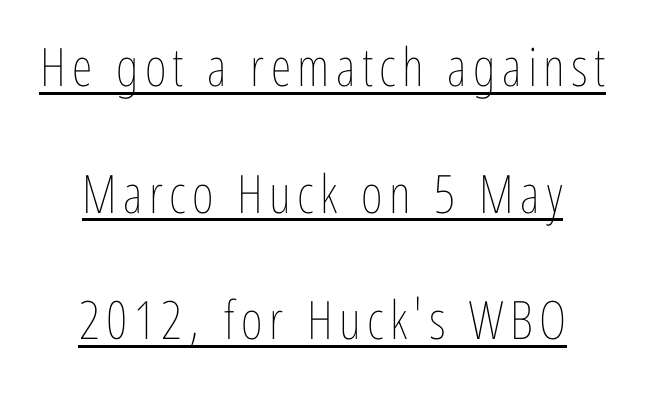
Q: Is the text bold? A: No.
Q: Is the text italic (slanted)? A: No, it is upright.
Q: Is the text underlined? A: Yes.
Q: Is the spacing between lines tight, normal or loose? A: Loose.
Q: Width (condensed, normal, or wide)? A: Condensed.
Q: Stroke contrast? A: Low.
Q: x-height? A: Medium.
Q: Monospaced? A: No.
